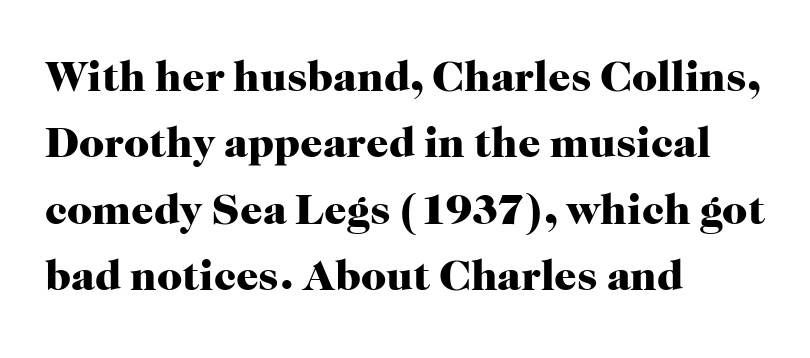
Horizontally, the lines are justified to the leading edge only. This is the regular roman posture of the typeface. The face used here is seriffed, in the tradition of book romans. Words appear dense and cohesive because spacing is normal. Check the space under the baseline: it is left empty.
